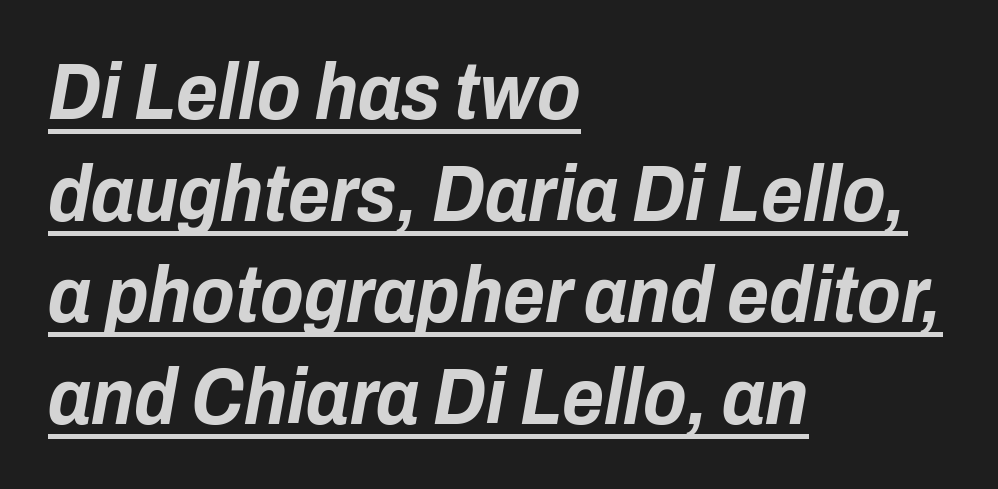
{"italic": "yes", "lean": "right", "slant_degrees": 10, "bold": "yes", "weight": "bold", "width": "condensed", "stroke_contrast": "low", "x_height": "medium", "monospaced": "no", "underline": "yes", "align": "left", "line_spacing": "normal", "line_spacing_ratio": 1.27, "letter_spacing": "normal", "letter_spacing_em": 0.0, "glyph_px": 80}
